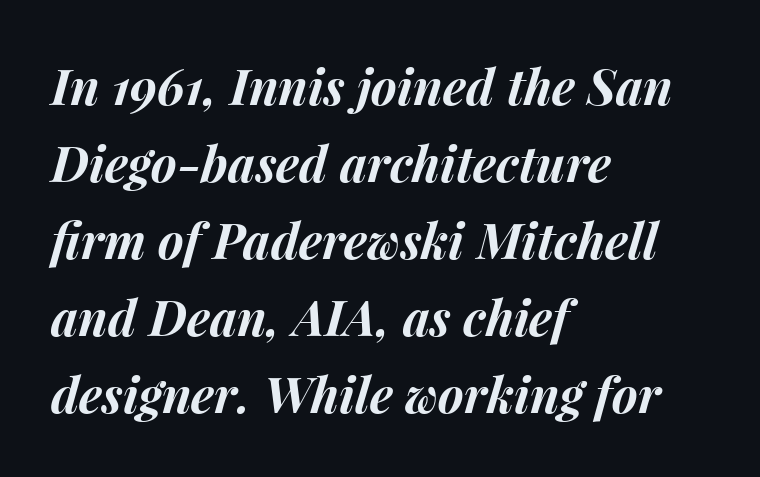
The image shows 49 px bold type, italic (leaning right); set left-aligned, normal line spacing (1.57x), normal letter spacing, not underlined; medium stroke contrast and a medium x-height.
